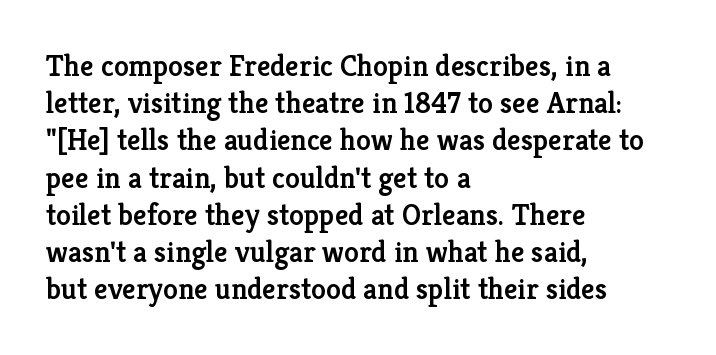
Q: Is the text bold? A: Semi-bold.
Q: Is the text italic (slanted)? A: No, it is upright.
Q: Is the typeface a serif or a sans-serif typeface? A: Serif.
Q: Is the text underlined? A: No.
Q: How is the paragraph aligned? A: Left-aligned.
Q: Is the spacing between letters normal or unusually wide? A: Normal.
Q: Width (condensed, normal, or wide)? A: Normal.
Q: Stroke contrast? A: Low.
Q: x-height? A: Medium.
Q: Monospaced? A: No.
